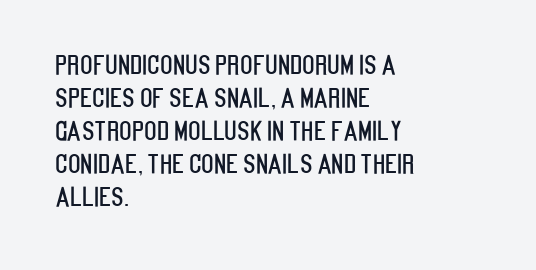
The foot of each line stays bare and open. Leading matches the norm, producing a regular column. The paragraph shown leans on its left margin. The gaps between neighbouring characters are ordinary and unremarkable. Italic? Not at all — the glyphs are vertical.
